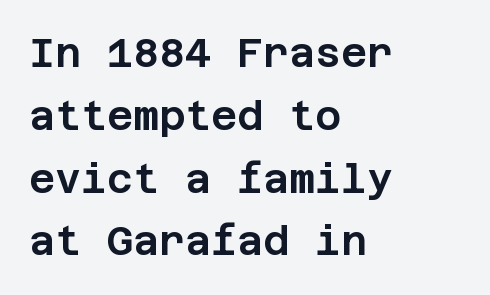
Q: Is the text italic (slanted)? A: No, it is upright.
Q: Is the typeface a serif or a sans-serif typeface? A: Sans-serif.
Q: Is the text underlined? A: No.
Q: How is the paragraph aligned? A: Left-aligned.
Q: Is the spacing between letters normal or unusually wide? A: Normal.
Q: Is the spacing between lines tight, normal or loose? A: Normal.
Q: Width (condensed, normal, or wide)? A: Normal.
Q: Stroke contrast? A: Low.
Q: x-height? A: Large.
